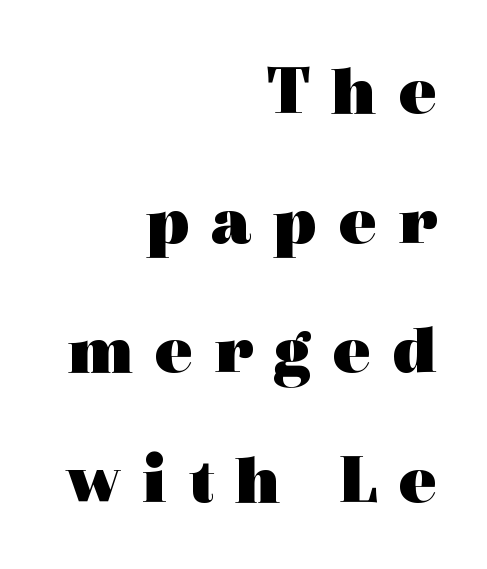
{"serif": "yes", "italic": "no", "bold": "yes", "weight": "heavy", "width": "wide", "x_height": "medium", "monospaced": "no", "underline": "no", "align": "right", "line_spacing_ratio": 1.8, "letter_spacing": "wide", "letter_spacing_em": 0.28, "glyph_px": 72}
